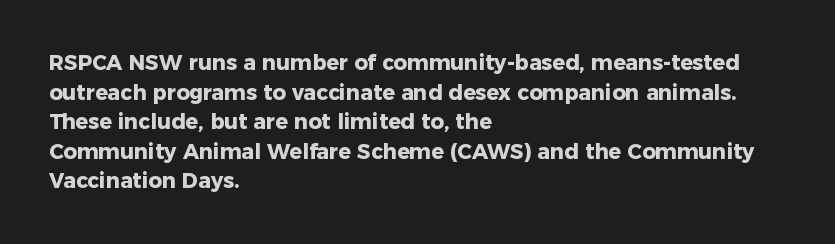
The image shows 21 px bold type, upright; set left-aligned, normal line spacing (1.41x), normal letter spacing, not underlined.
